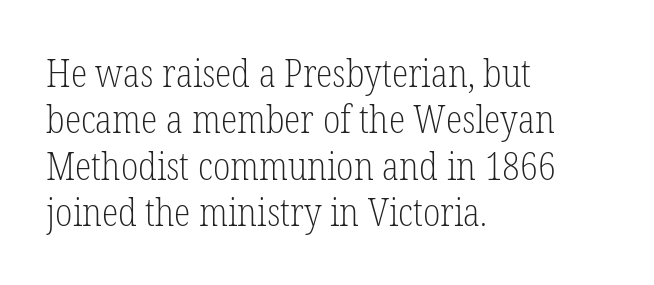
Q: Is the text bold? A: No.
Q: Is the text italic (slanted)? A: No, it is upright.
Q: Is the typeface a serif or a sans-serif typeface? A: Serif.
Q: Is the text underlined? A: No.
Q: How is the paragraph aligned? A: Left-aligned.
Q: Is the spacing between letters normal or unusually wide? A: Normal.
Q: Width (condensed, normal, or wide)? A: Condensed.
Q: Stroke contrast? A: Low.
Q: x-height? A: Medium.
Q: Monospaced? A: No.
